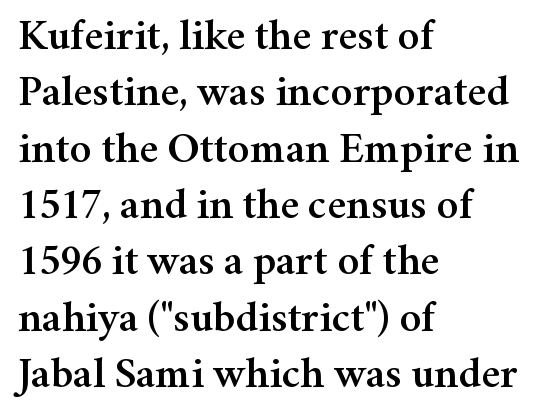
Varying glyph widths throughout — classic text-font behaviour. This sample uses a serif face. Style check: upright. Reading down the column, the eye jumps a familiar distance to each next line. Between one letter and the next there's only the usual sliver of space.
